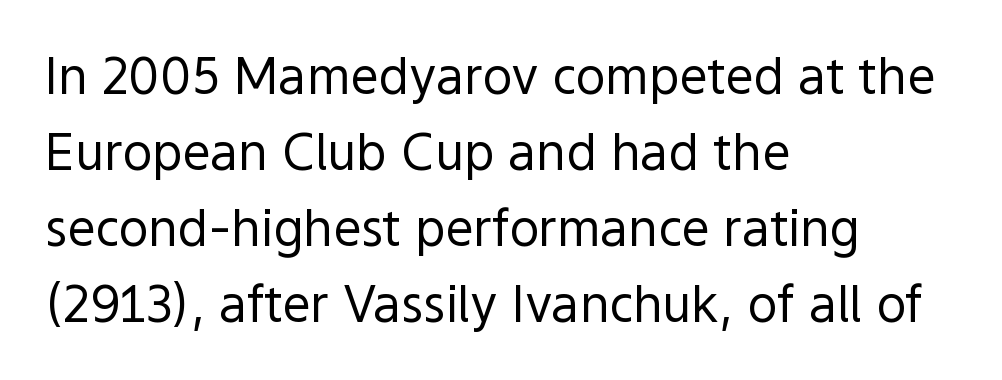
{"serif": "no", "italic": "no", "bold": "no", "weight": "regular", "width": "normal", "x_height": "medium", "monospaced": "no", "underline": "no", "align": "left", "line_spacing": "normal", "line_spacing_ratio": 1.52, "letter_spacing": "normal", "letter_spacing_em": 0.0, "glyph_px": 50}
